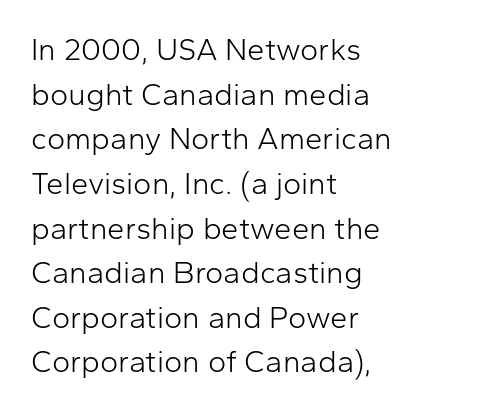
Q: Is the text bold? A: No.
Q: Is the text italic (slanted)? A: No, it is upright.
Q: Is the typeface a serif or a sans-serif typeface? A: Sans-serif.
Q: Is the text underlined? A: No.
Q: How is the paragraph aligned? A: Left-aligned.
Q: Is the spacing between letters normal or unusually wide? A: Normal.
Q: Is the spacing between lines tight, normal or loose? A: Normal.
Q: Width (condensed, normal, or wide)? A: Normal.
Q: Stroke contrast? A: Low.
Q: x-height? A: Medium.
Q: Monospaced? A: No.
